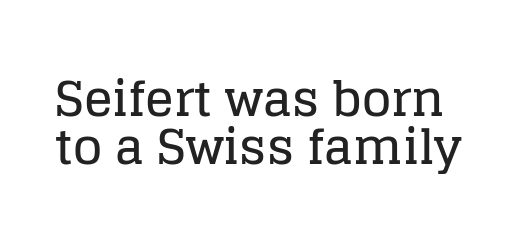
The image shows 48 px serif type, upright; set tight line spacing (1.01x), normal letter spacing, not underlined; low stroke contrast and a large x-height.
